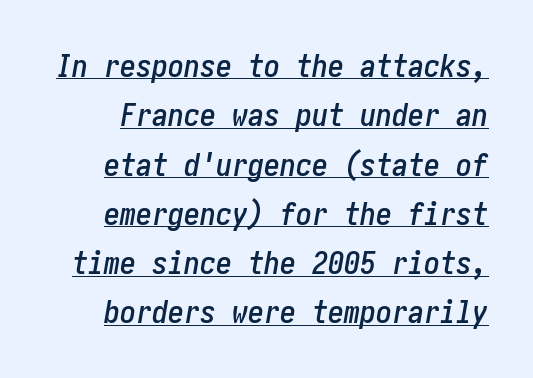
{"italic": "yes", "lean": "right", "slant_degrees": 10, "width": "condensed", "stroke_contrast": "low", "x_height": "medium", "underline": "yes", "line_spacing": "normal", "line_spacing_ratio": 1.54, "letter_spacing": "normal", "letter_spacing_em": 0.0, "glyph_px": 32}
